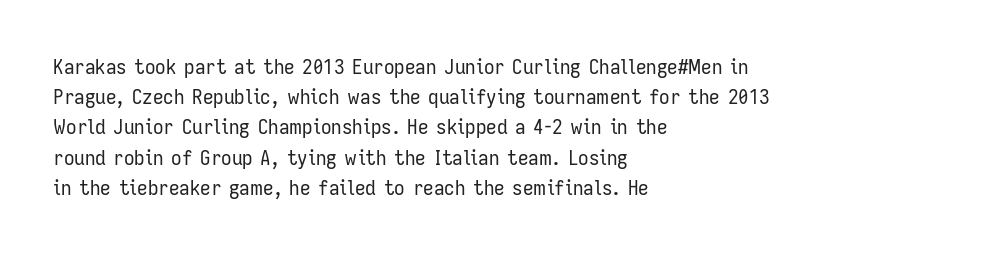
The image shows 21 px text type, upright; set left-aligned, normal line spacing (1.44x), normal letter spacing, not underlined.
